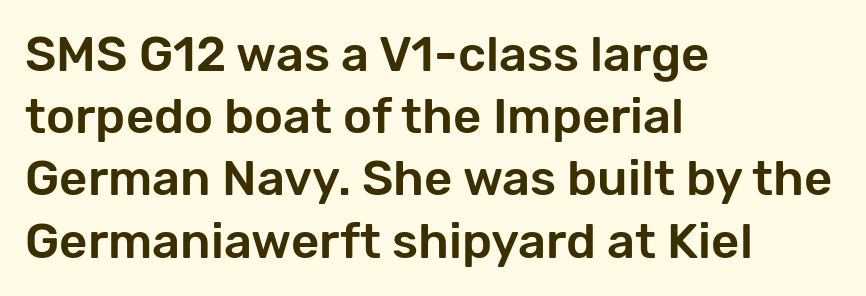
{"serif": "no", "italic": "no", "width": "normal", "stroke_contrast": "low", "x_height": "medium", "monospaced": "no", "underline": "no", "align": "left", "line_spacing": "normal", "line_spacing_ratio": 1.27, "letter_spacing": "normal", "letter_spacing_em": 0.0, "glyph_px": 49}
